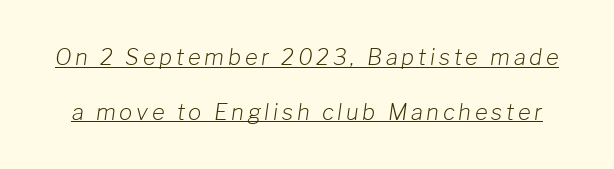
Q: Is the text bold? A: No.
Q: Is the text italic (slanted)? A: Yes, it leans right by about 8 degrees.
Q: Is the text underlined? A: Yes.
Q: Is the spacing between lines tight, normal or loose? A: Loose.
